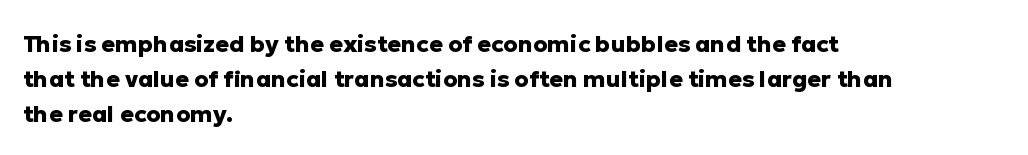
The image shows 23 px bold type, upright; set left-aligned, normal line spacing (1.52x), normal letter spacing, not underlined.
